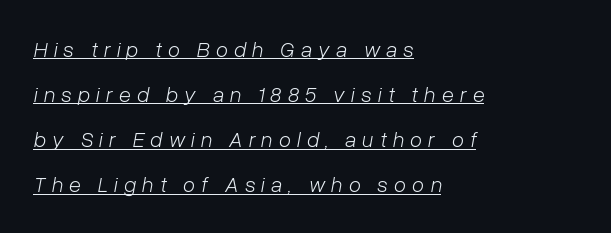
These lines were composed using italics. The line texture is sparse and dotted thanks to wide tracking. Looks like someone drew a line under every word here. Is the block centered? No — it sits flush against the left margin. The block of text is sparse from top to bottom, with ample space between rows.
